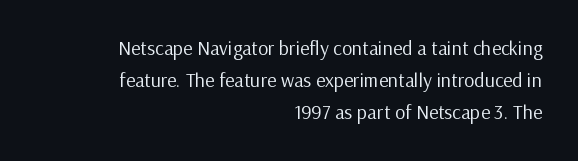
There is no visible air inserted between adjacent glyphs. The letters stand straight up with perfectly vertical stems. In terms of leading, this rendering sits right in the middle. Nobody drew a line under any word here. The typeface has the unassuming heft of standard copy or less.
